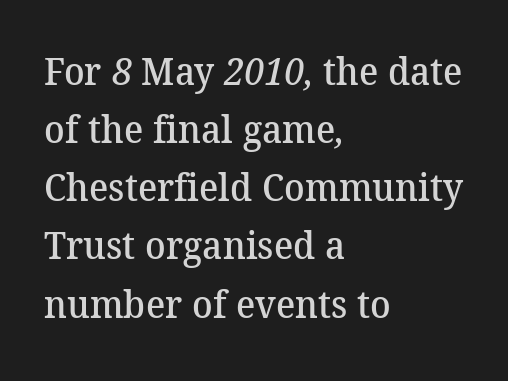
The image shows 38 px semibold serif type; set left-aligned, normal line spacing (1.53x), normal letter spacing, not underlined; medium stroke contrast and a medium x-height.
